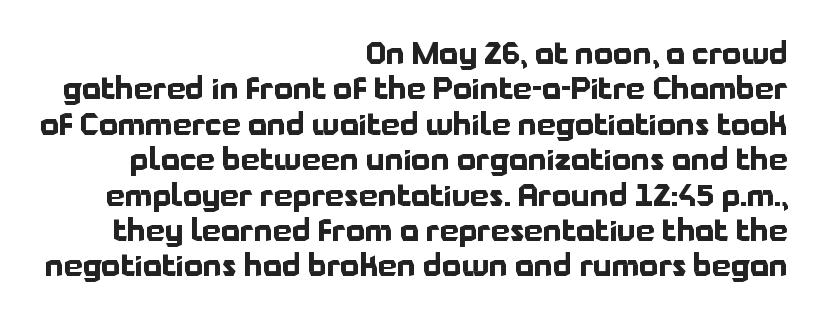
I'd describe the lettering as bold — thick and assertive. Just letters on the line, the space beneath them empty. The characters display no serif detailing; their extremities are plain. The letters sit at their default tracking, neither squeezed nor spread. The face used here is proportionally spaced, like ordinary book or web type. Typeset ragged left — the right edge is the straight one.
